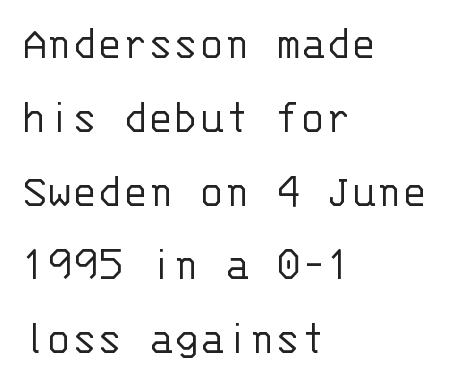
Q: Is the text bold? A: No.
Q: Is the text italic (slanted)? A: No, it is upright.
Q: Is the typeface a serif or a sans-serif typeface? A: Sans-serif.
Q: Is the text underlined? A: No.
Q: How is the paragraph aligned? A: Left-aligned.
Q: Is the spacing between letters normal or unusually wide? A: Normal.
Q: Is the spacing between lines tight, normal or loose? A: Normal.
Q: Width (condensed, normal, or wide)? A: Normal.
Q: Stroke contrast? A: Low.
Q: x-height? A: Large.
Q: Monospaced? A: Yes.
